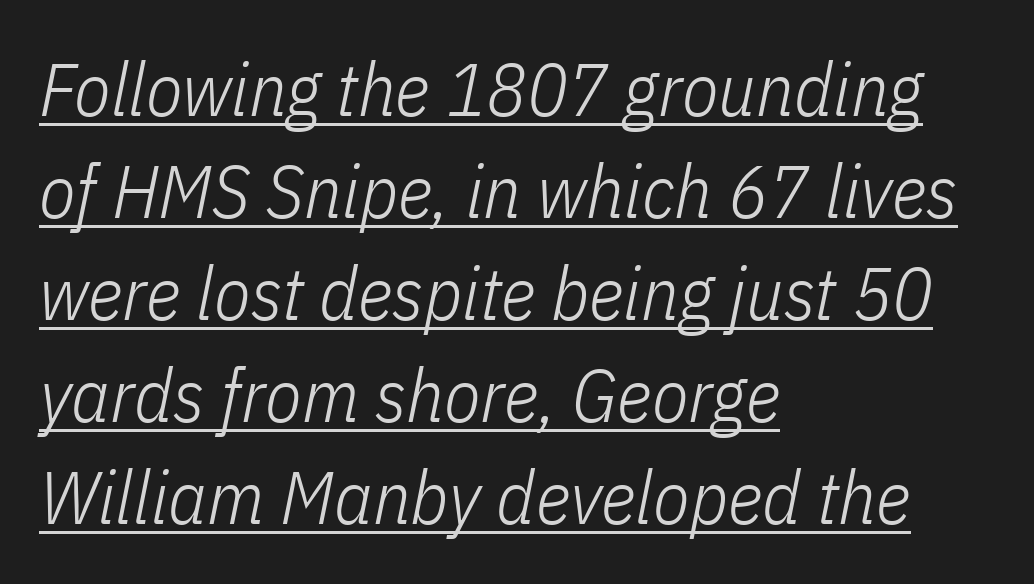
Q: Is the text bold? A: No.
Q: Is the text italic (slanted)? A: Yes, it leans right by about 11 degrees.
Q: Is the text underlined? A: Yes.
Q: How is the paragraph aligned? A: Left-aligned.
Q: Is the spacing between letters normal or unusually wide? A: Normal.
Q: Is the spacing between lines tight, normal or loose? A: Normal.
Q: Width (condensed, normal, or wide)? A: Condensed.
Q: Stroke contrast? A: Low.
Q: x-height? A: Medium.
Q: Monospaced? A: No.
